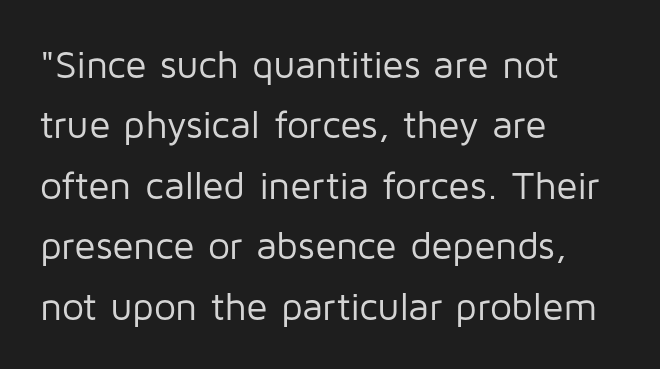
{"serif": "no", "italic": "no", "bold": "no", "weight": "regular", "width": "normal", "stroke_contrast": "low", "x_height": "medium", "monospaced": "no", "underline": "no", "align": "left", "line_spacing": "normal", "line_spacing_ratio": 1.55, "letter_spacing": "normal", "letter_spacing_em": 0.0, "glyph_px": 39}
